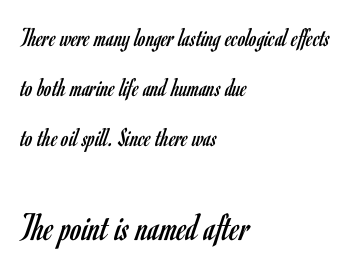
No chunkiness to these letters — they're not bold. Is this a fixed-width face? No — the glyphs have proportional, varying widths. The rendering keeps characters at their native spacing. In this sample the second text group is rendered at the bigger scale. Line starts are locked; line ends wander.
